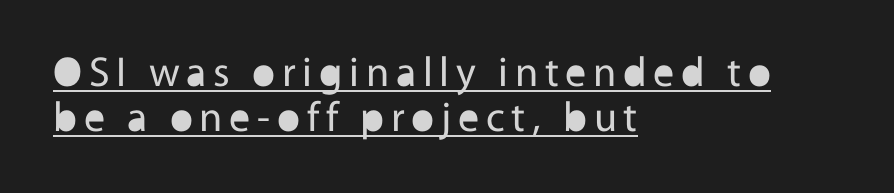
Q: Is the text bold? A: No.
Q: Is the text italic (slanted)? A: No, it is upright.
Q: Is the typeface a serif or a sans-serif typeface? A: Sans-serif.
Q: Is the text underlined? A: Yes.
Q: How is the paragraph aligned? A: Left-aligned.
Q: Is the spacing between lines tight, normal or loose? A: Tight.
Q: Width (condensed, normal, or wide)? A: Normal.
Q: x-height? A: Medium.
Q: Monospaced? A: No.
